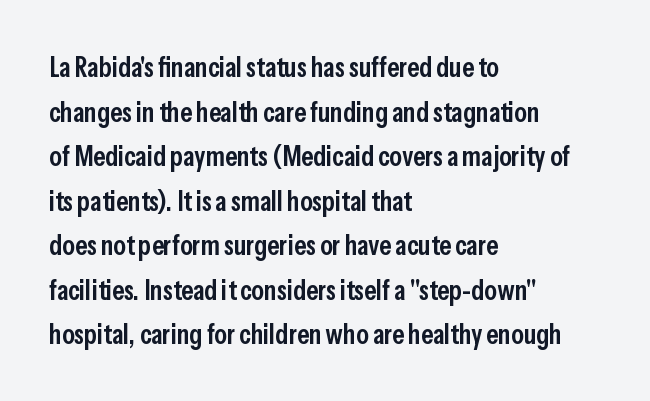
Q: Is the text bold? A: Semi-bold.
Q: Is the text italic (slanted)? A: No, it is upright.
Q: Is the typeface a serif or a sans-serif typeface? A: Sans-serif.
Q: Is the text underlined? A: No.
Q: How is the paragraph aligned? A: Left-aligned.
Q: Is the spacing between letters normal or unusually wide? A: Normal.
Q: Is the spacing between lines tight, normal or loose? A: Normal.
Q: Width (condensed, normal, or wide)? A: Condensed.
Q: Stroke contrast? A: Low.
Q: x-height? A: Medium.
Q: Monospaced? A: No.
